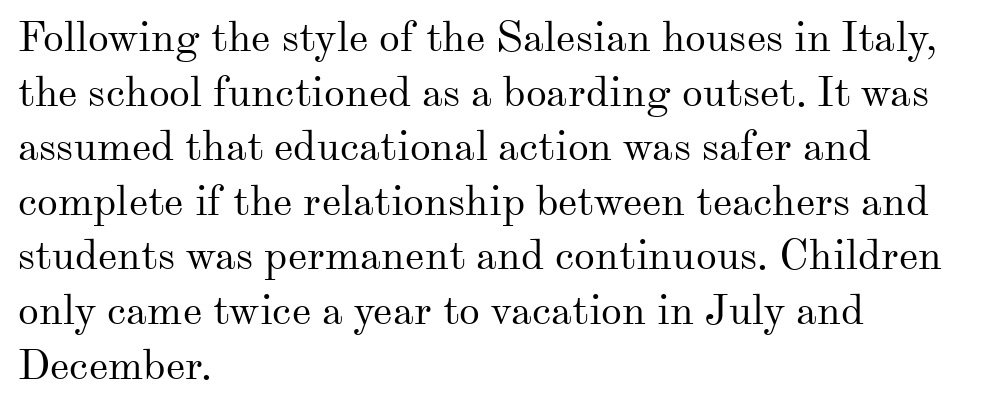
The image shows 42 px regular-weight serif type, upright; set left-aligned, normal line spacing (1.3x), normal letter spacing, not underlined; medium stroke contrast and a small x-height.
